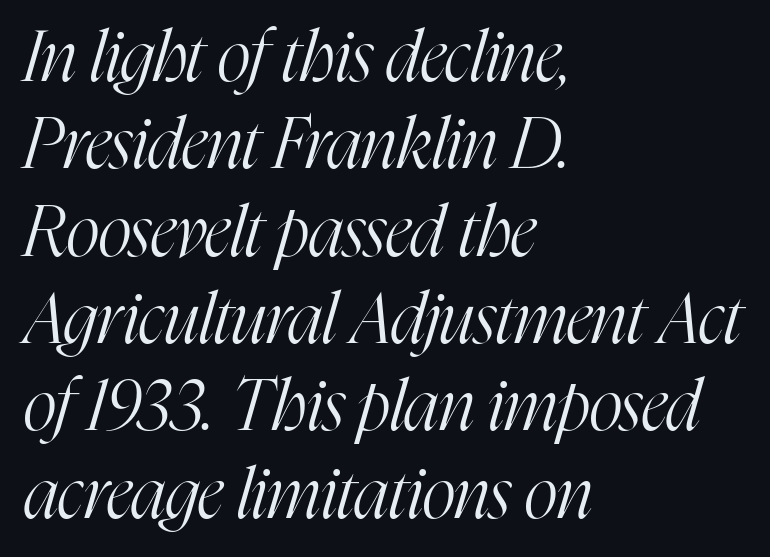
The weight tops out at a normal text grade. Spacing verdict: proportional, widths tailored to each character. A classic flush-left, rag-right setting is used for this passage. Beneath every word, the page is bare.
